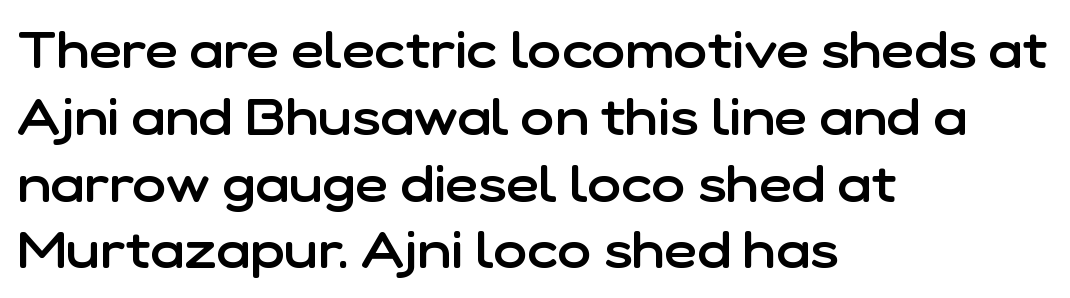
Q: Is the text bold? A: Semi-bold.
Q: Is the text italic (slanted)? A: No, it is upright.
Q: Is the typeface a serif or a sans-serif typeface? A: Sans-serif.
Q: Is the text underlined? A: No.
Q: How is the paragraph aligned? A: Left-aligned.
Q: Is the spacing between letters normal or unusually wide? A: Normal.
Q: Is the spacing between lines tight, normal or loose? A: Normal.
Q: Width (condensed, normal, or wide)? A: Normal.
Q: Stroke contrast? A: Low.
Q: x-height? A: Medium.
Q: Monospaced? A: No.
